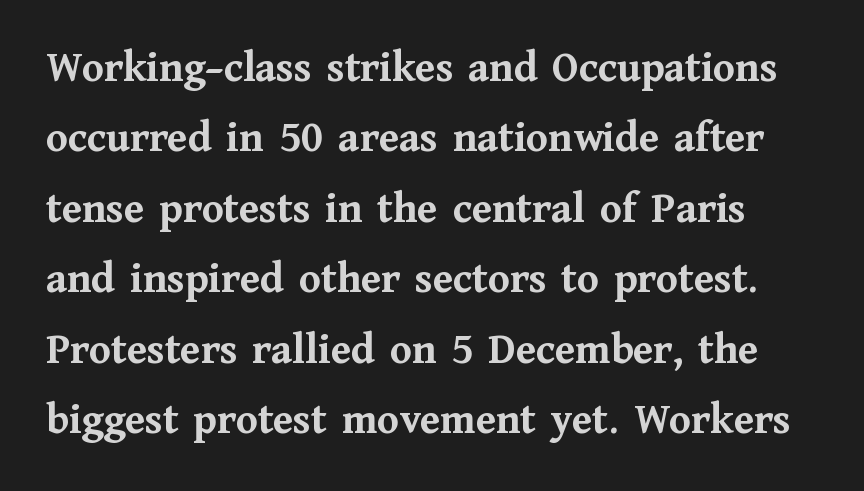
The horizontal fit of the characters is conventional and even. Character widths vary here, with narrow letters taking less room than wide ones. The string is rendered with underlining switched off. Chunky letters — that's bold for sure. This is the regular roman posture of the typeface.
